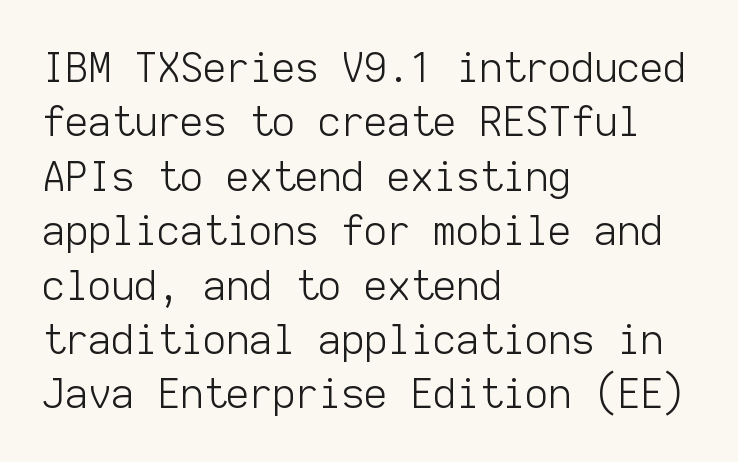
A sans-serif font was chosen for this passage. Inter-character spacing is left at the font's built-in metrics. The font is comparable to plain body text, perhaps lighter. These lines sit exactly where default settings would place them.
